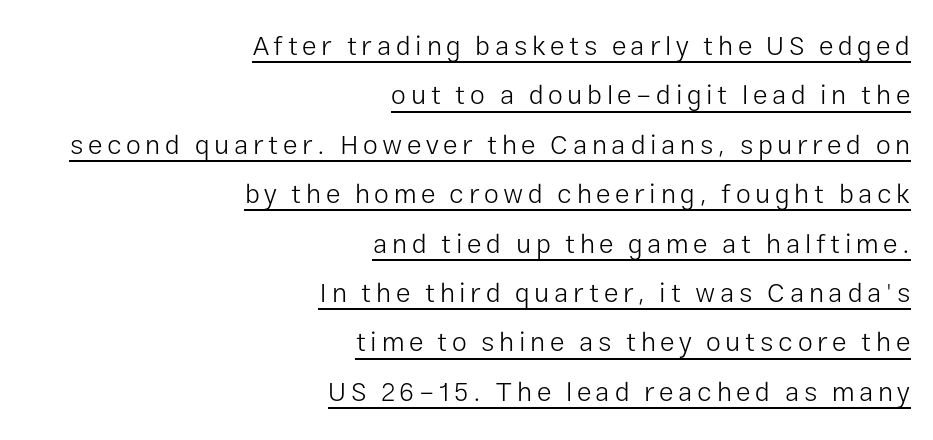
A flush-right, rag-left setting is used for this passage. Every stem runs plumb, perpendicular to the baseline. Stems here are at most as thick as an everyday book face. The lettering is marked with a stroke running underneath it.
